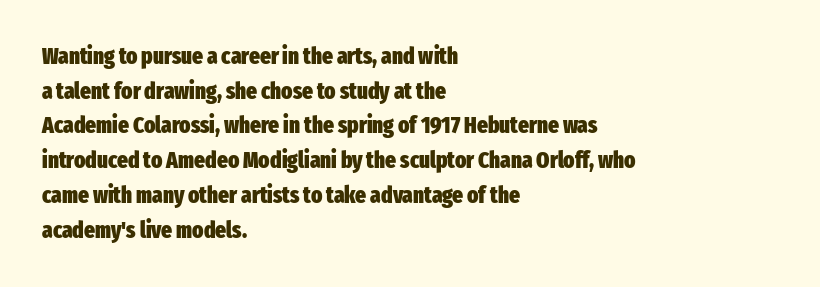
The image shows 23 px bold type, upright; set left-aligned, normal line spacing (1.51x), normal letter spacing, not underlined.
